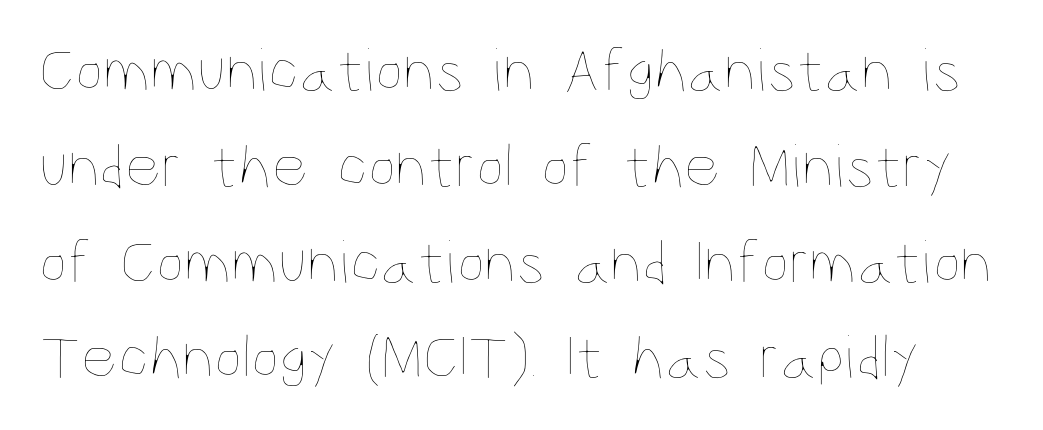
Q: Is the text bold? A: No.
Q: Is the text italic (slanted)? A: No, it is upright.
Q: Is the text underlined? A: No.
Q: Is the spacing between letters normal or unusually wide? A: Normal.
Q: Is the spacing between lines tight, normal or loose? A: Normal.
Q: Width (condensed, normal, or wide)? A: Condensed.
Q: Stroke contrast? A: Low.
Q: x-height? A: Large.
Q: Monospaced? A: No.
